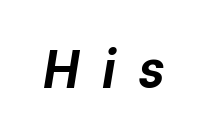
{"italic": "yes", "lean": "right", "slant_degrees": 10, "bold": "yes", "weight": "bold", "width": "normal", "stroke_contrast": "low", "x_height": "medium", "monospaced": "no", "underline": "no", "letter_spacing": "wide", "letter_spacing_em": 0.42, "glyph_px": 53}
